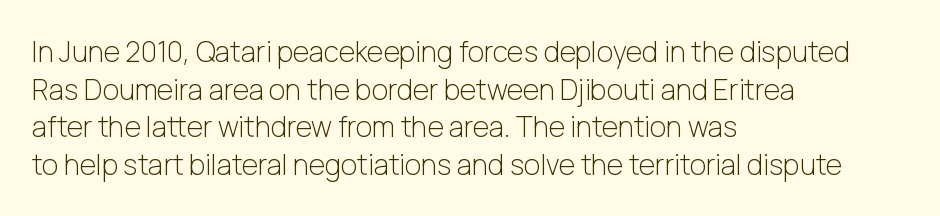
{"serif": "no", "italic": "no", "bold": "no", "weight": "light", "width": "normal", "stroke_contrast": "low", "x_height": "medium", "monospaced": "no", "underline": "no", "align": "left", "line_spacing": "normal", "line_spacing_ratio": 1.34, "letter_spacing": "normal", "letter_spacing_em": 0.0, "glyph_px": 28}
